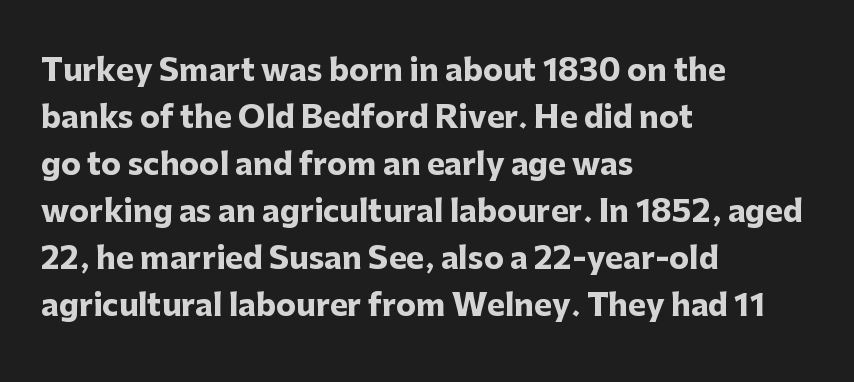
{"serif": "no", "italic": "no", "bold": "yes", "weight": "heavy", "width": "normal", "stroke_contrast": "low", "x_height": "medium", "monospaced": "no", "underline": "no", "align": "left", "line_spacing": "normal", "line_spacing_ratio": 1.57, "letter_spacing": "normal", "letter_spacing_em": 0.0, "glyph_px": 30}
